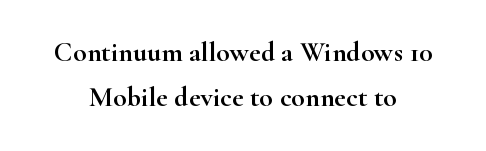
{"serif": "yes", "italic": "no", "width": "wide", "stroke_contrast": "high", "x_height": "small", "monospaced": "no", "underline": "no", "align": "center", "line_spacing": "normal", "line_spacing_ratio": 1.61, "letter_spacing": "normal", "letter_spacing_em": 0.0, "glyph_px": 28}
